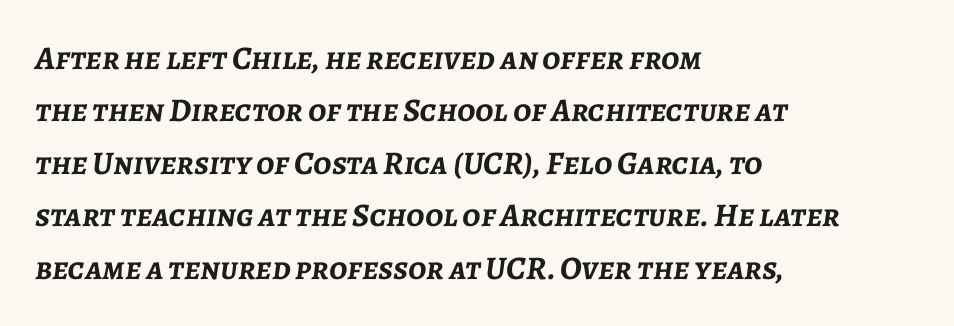
The image shows 33 px semibold type, italic (leaning right); set left-aligned, normal line spacing (1.59x), normal letter spacing, not underlined; low stroke contrast and a medium x-height.
